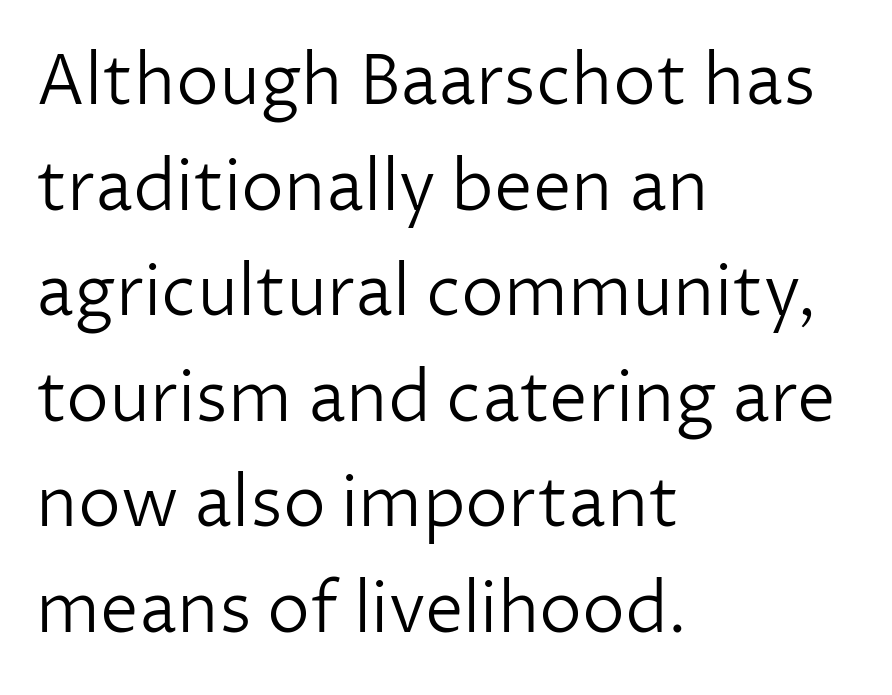
{"serif": "no", "italic": "no", "bold": "no", "weight": "light", "width": "normal", "stroke_contrast": "low", "x_height": "medium", "monospaced": "no", "underline": "no", "align": "left", "line_spacing": "normal", "line_spacing_ratio": 1.53, "letter_spacing": "normal", "letter_spacing_em": 0.0, "glyph_px": 69}
